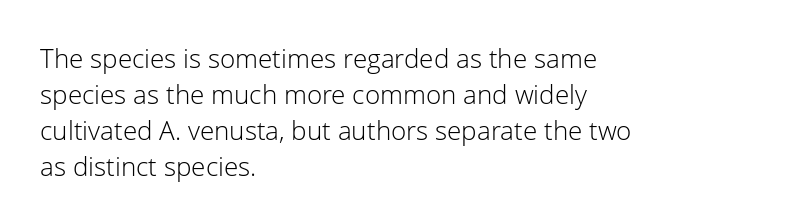
Q: Is the text bold? A: No.
Q: Is the text italic (slanted)? A: No, it is upright.
Q: Is the text underlined? A: No.
Q: How is the paragraph aligned? A: Left-aligned.
Q: Is the spacing between letters normal or unusually wide? A: Normal.
Q: Is the spacing between lines tight, normal or loose? A: Normal.
